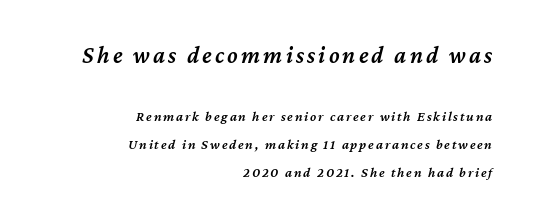
Q: Is the text bold? A: Semi-bold.
Q: Is the text italic (slanted)? A: Yes, it leans right by about 12 degrees.
Q: Is the text underlined? A: No.
Q: How is the paragraph aligned? A: Right-aligned.
Q: Is the spacing between lines tight, normal or loose? A: Loose.
Q: Which block of text is set in a larger size, the first (top) or the second (bottom)? A: The first (top) one.
